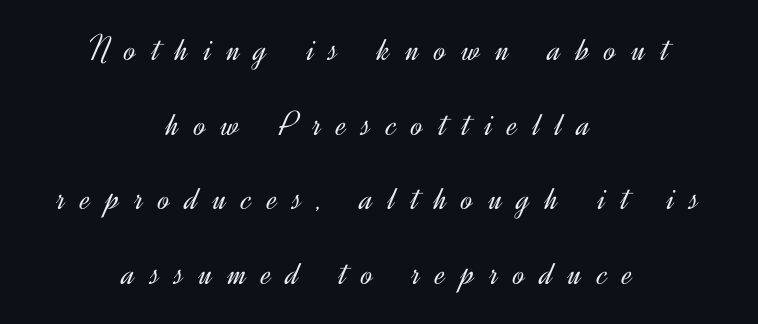
Q: Is the text bold? A: No.
Q: Is the text italic (slanted)? A: Yes.
Q: Is the typeface a serif or a sans-serif typeface? A: Sans-serif.
Q: Is the text underlined? A: No.
Q: How is the paragraph aligned? A: Centered.
Q: Is the spacing between letters normal or unusually wide? A: Unusually wide.
Q: Is the spacing between lines tight, normal or loose? A: Loose.
Q: Width (condensed, normal, or wide)? A: Normal.
Q: x-height? A: Small.
Q: Monospaced? A: No.
